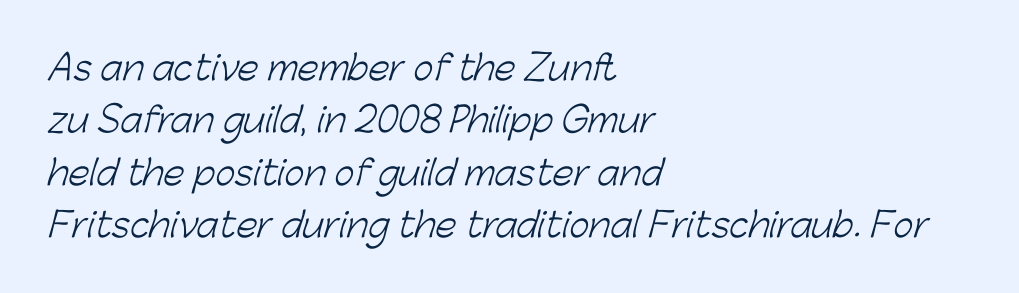
Q: Is the text bold? A: No.
Q: Is the typeface a serif or a sans-serif typeface? A: Sans-serif.
Q: Is the text underlined? A: No.
Q: How is the paragraph aligned? A: Left-aligned.
Q: Is the spacing between letters normal or unusually wide? A: Normal.
Q: Is the spacing between lines tight, normal or loose? A: Normal.
Q: Width (condensed, normal, or wide)? A: Normal.
Q: Stroke contrast? A: Low.
Q: x-height? A: Medium.
Q: Monospaced? A: No.
